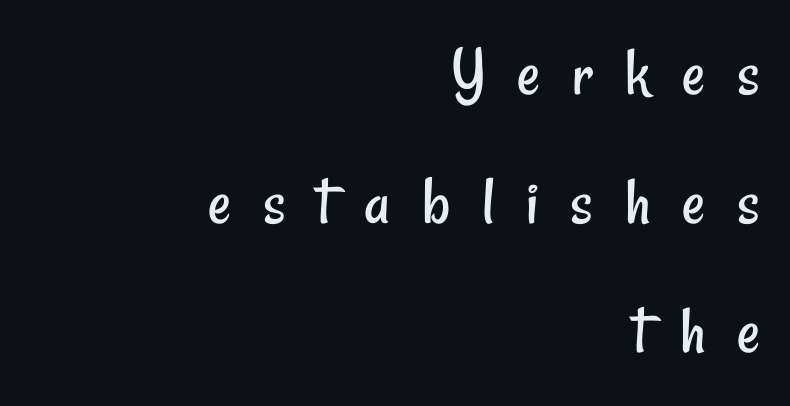
The typeface has the unassuming heft of standard copy or less. The face used here is proportionally spaced, like ordinary book or web type. The paragraph shown leans on its right margin. The text was rendered using a sans face with plain stroke endings.
